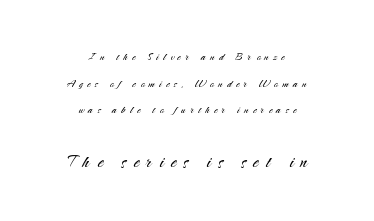
The image shows 23 px text type; set centered, loose line spacing (1.91x), unusually wide letter spacing (+0.32 em), not underlined; the second (bottom) block is 1.64x larger.
